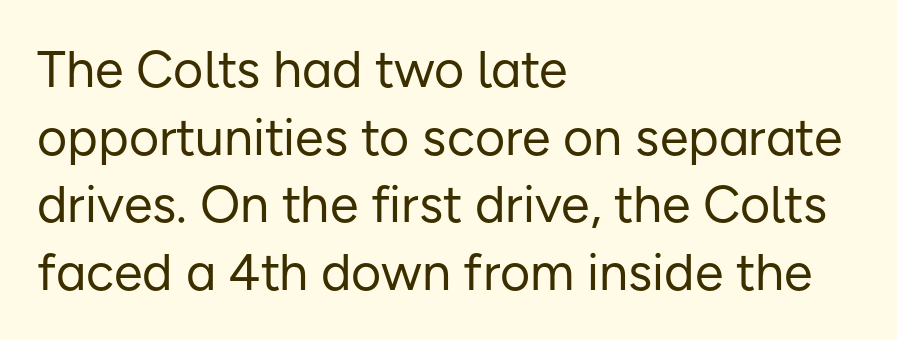
{"serif": "no", "italic": "no", "bold": "no", "weight": "regular", "width": "normal", "stroke_contrast": "low", "x_height": "medium", "monospaced": "no", "underline": "no", "align": "left", "line_spacing": "normal", "line_spacing_ratio": 1.3, "letter_spacing": "normal", "letter_spacing_em": 0.0, "glyph_px": 52}
